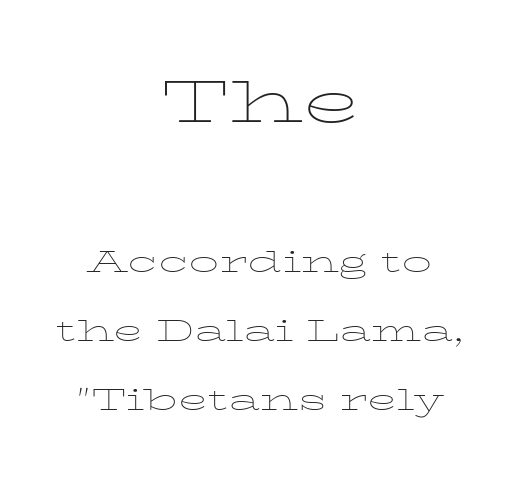
You could not count columns in this text — the font is proportionally spaced. Both edges are ragged and mirror each other, which tells us the setting is centered. Each row of text sits above clean, open space. Each new line begins a long way beneath the previous one. No extra ink here — the face is not bold.
